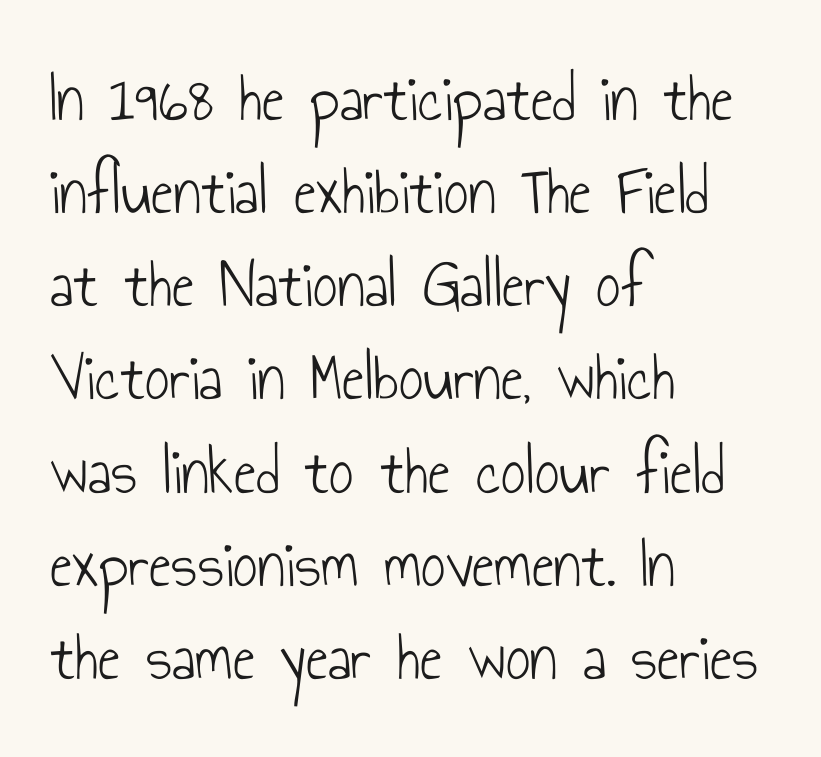
Q: Is the text bold? A: No.
Q: Is the text italic (slanted)? A: No, it is upright.
Q: Is the typeface a serif or a sans-serif typeface? A: Sans-serif.
Q: Is the text underlined? A: No.
Q: How is the paragraph aligned? A: Left-aligned.
Q: Is the spacing between letters normal or unusually wide? A: Normal.
Q: Is the spacing between lines tight, normal or loose? A: Normal.
Q: Width (condensed, normal, or wide)? A: Condensed.
Q: Stroke contrast? A: Low.
Q: x-height? A: Small.
Q: Monospaced? A: No.
